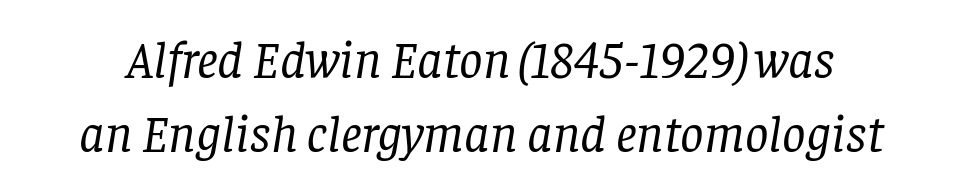
Quick note: interline space is typical. Decoration check: the copy has no underline. Tall strokes in this sample are angled rather than plumb. Old-style or modern, the face here clearly has serifs. Think of a printed novel: that variable character pitch is what you see here. Caption: standard tracking, unaltered.
